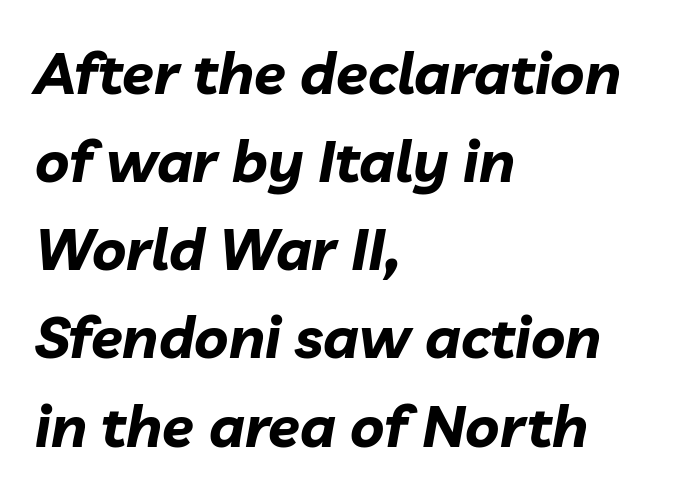
Q: Is the text bold? A: Yes.
Q: Is the text italic (slanted)? A: Yes, it leans right by about 10 degrees.
Q: Is the text underlined? A: No.
Q: How is the paragraph aligned? A: Left-aligned.
Q: Is the spacing between letters normal or unusually wide? A: Normal.
Q: Is the spacing between lines tight, normal or loose? A: Normal.
Q: Width (condensed, normal, or wide)? A: Normal.
Q: Stroke contrast? A: Low.
Q: x-height? A: Medium.
Q: Monospaced? A: No.
